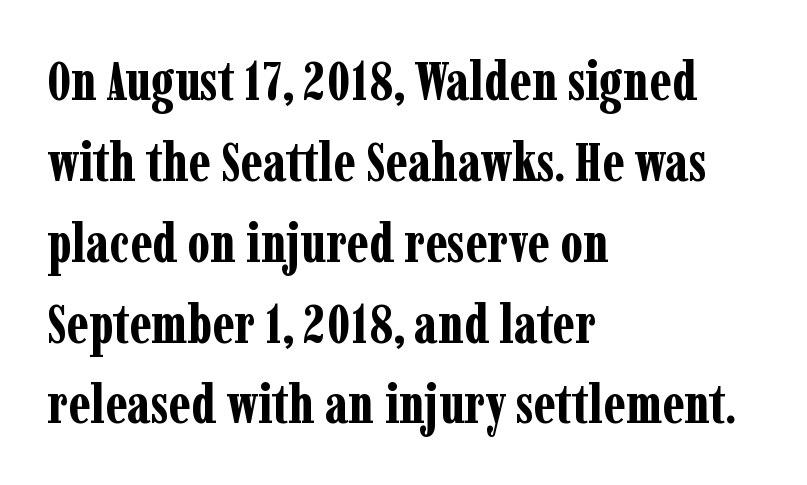
{"serif": "yes", "italic": "no", "bold": "yes", "weight": "bold", "width": "condensed", "stroke_contrast": "low", "x_height": "medium", "monospaced": "no", "underline": "no", "align": "left", "line_spacing": "normal", "line_spacing_ratio": 1.47, "letter_spacing": "normal", "letter_spacing_em": 0.0, "glyph_px": 55}
